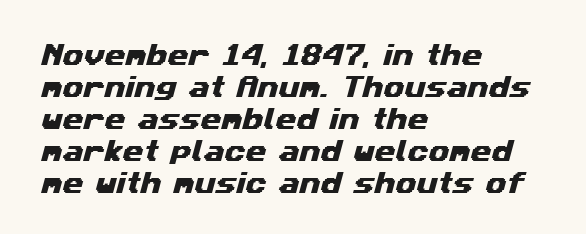
The image shows 24 px text type; set left-aligned, normal line spacing (1.33x), normal letter spacing, not underlined.
